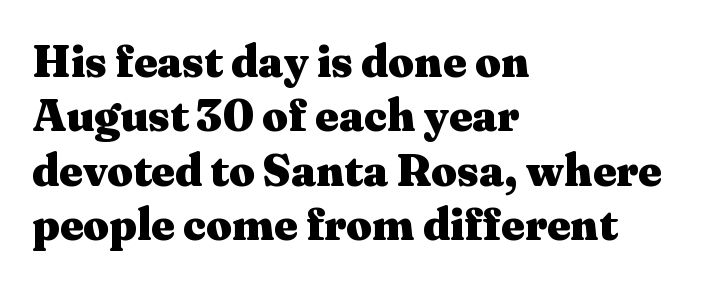
The image shows 45 px heavy, wide serif type, upright; set left-aligned, line spacing 1.21x, normal letter spacing, not underlined; medium stroke contrast and a medium x-height.
